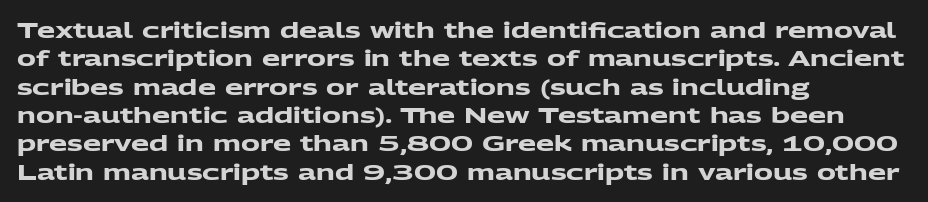
{"bold": "yes", "underline": "no", "align": "left", "line_spacing": "normal", "line_spacing_ratio": 1.35, "letter_spacing": "normal", "letter_spacing_em": 0.0, "glyph_px": 21}
